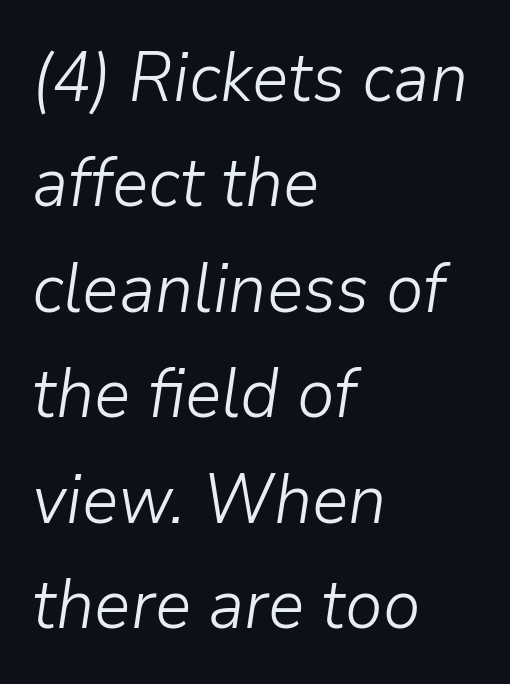
The strokes are not fattened; the text isn't bold. The vertical gap from one line to the next is medium. Observe the lean: these are italic letterforms. Bare-footed words on every line. There is no visible air inserted between adjacent glyphs.
